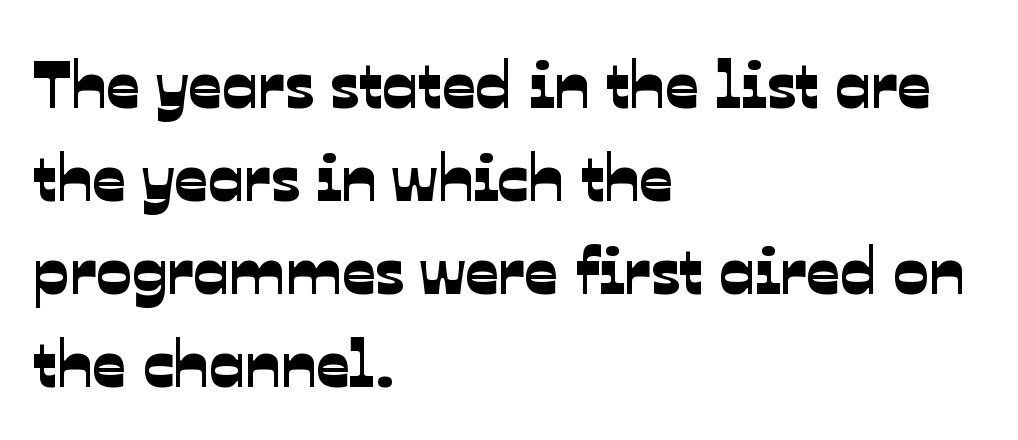
Q: Is the typeface a serif or a sans-serif typeface? A: Sans-serif.
Q: Is the text underlined? A: No.
Q: How is the paragraph aligned? A: Left-aligned.
Q: Is the spacing between letters normal or unusually wide? A: Normal.
Q: Is the spacing between lines tight, normal or loose? A: Normal.
Q: Width (condensed, normal, or wide)? A: Normal.
Q: Stroke contrast? A: Low.
Q: x-height? A: Medium.
Q: Monospaced? A: No.
